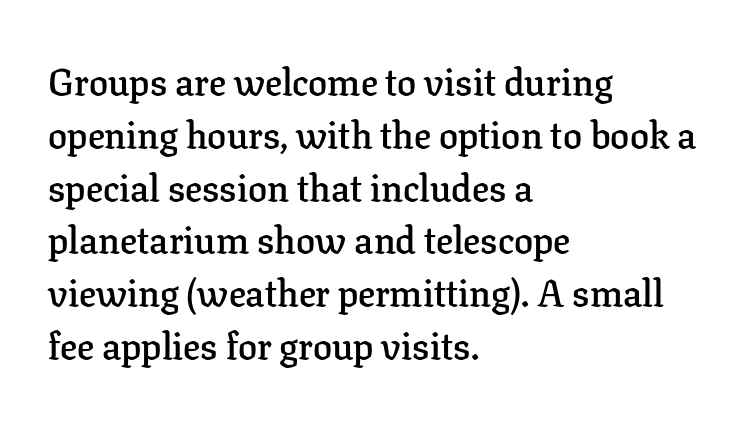
Q: Is the text bold? A: Semi-bold.
Q: Is the text italic (slanted)? A: No, it is upright.
Q: Is the typeface a serif or a sans-serif typeface? A: Serif.
Q: Is the text underlined? A: No.
Q: How is the paragraph aligned? A: Left-aligned.
Q: Is the spacing between letters normal or unusually wide? A: Normal.
Q: Is the spacing between lines tight, normal or loose? A: Normal.
Q: Width (condensed, normal, or wide)? A: Normal.
Q: Stroke contrast? A: Low.
Q: x-height? A: Medium.
Q: Monospaced? A: No.
